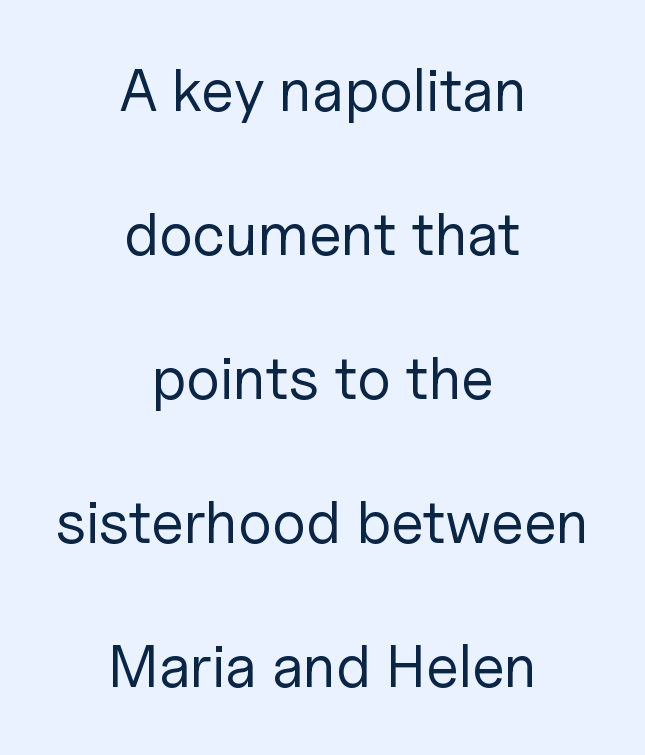
Whoever set this chose breathing room over compactness in the vertical rhythm. Each line is balanced around a shared central axis. Check under the words: just untouched page. Compared with typical body copy, the letter spacing here is the same. These lines are rendered in a variable-pitch font.
